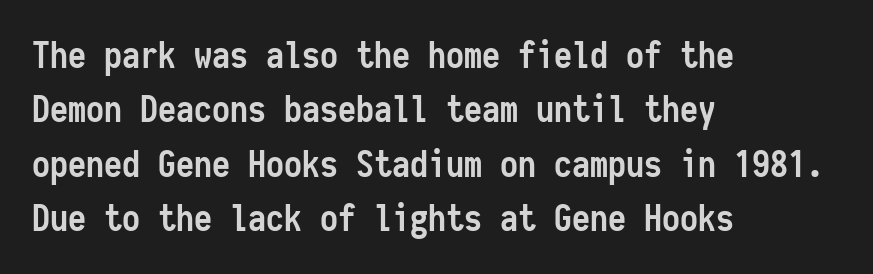
Q: Is the text bold? A: Yes.
Q: Is the text italic (slanted)? A: No, it is upright.
Q: Is the typeface a serif or a sans-serif typeface? A: Sans-serif.
Q: Is the text underlined? A: No.
Q: How is the paragraph aligned? A: Left-aligned.
Q: Is the spacing between letters normal or unusually wide? A: Normal.
Q: Is the spacing between lines tight, normal or loose? A: Normal.
Q: Width (condensed, normal, or wide)? A: Condensed.
Q: Stroke contrast? A: Low.
Q: x-height? A: Medium.
Q: Monospaced? A: Yes.
